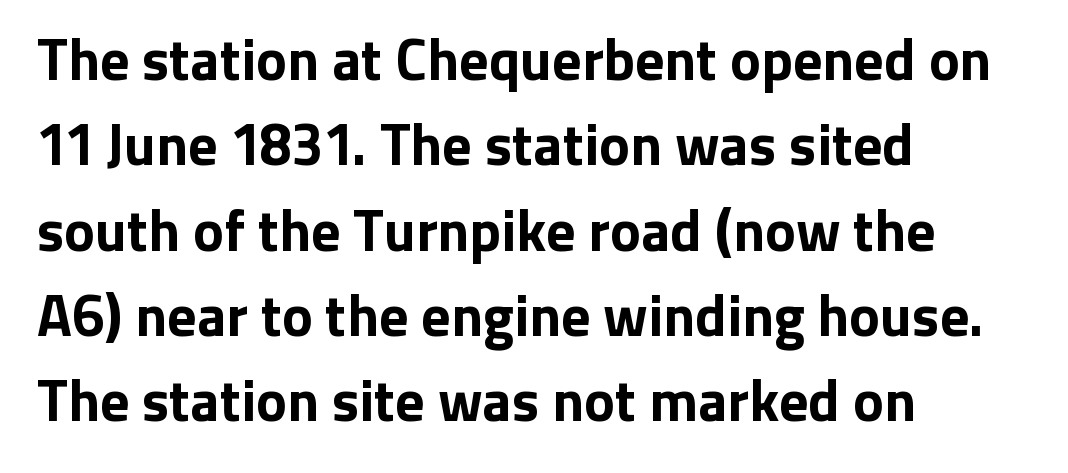
Q: Is the text bold? A: Yes.
Q: Is the text italic (slanted)? A: No, it is upright.
Q: Is the typeface a serif or a sans-serif typeface? A: Sans-serif.
Q: Is the text underlined? A: No.
Q: How is the paragraph aligned? A: Left-aligned.
Q: Is the spacing between letters normal or unusually wide? A: Normal.
Q: Is the spacing between lines tight, normal or loose? A: Normal.
Q: Width (condensed, normal, or wide)? A: Normal.
Q: Stroke contrast? A: Low.
Q: x-height? A: Medium.
Q: Monospaced? A: No.
